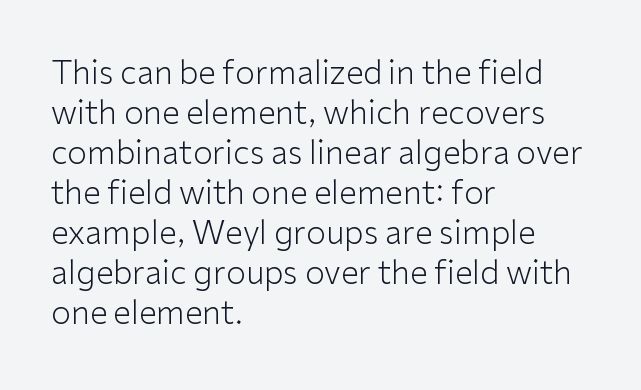
{"serif": "no", "italic": "no", "bold": "no", "weight": "light", "width": "normal", "stroke_contrast": "low", "x_height": "medium", "monospaced": "no", "underline": "no", "align": "left", "line_spacing": "normal", "line_spacing_ratio": 1.25, "letter_spacing": "normal", "letter_spacing_em": 0.0, "glyph_px": 32}
